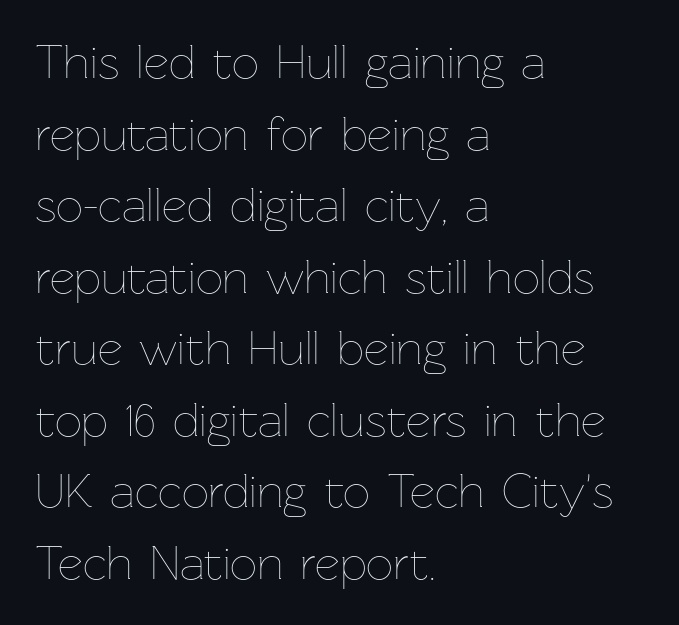
The image shows 48 px thin type, upright; set left-aligned, normal line spacing (1.49x), normal letter spacing, not underlined; low stroke contrast and a medium x-height.
